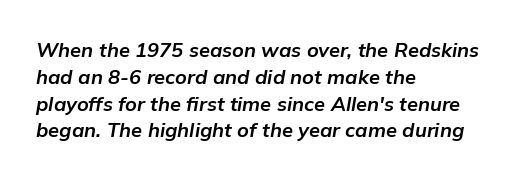
Q: Is the text bold? A: Yes.
Q: Is the text italic (slanted)? A: Yes, it leans right by about 9 degrees.
Q: Is the text underlined? A: No.
Q: How is the paragraph aligned? A: Left-aligned.
Q: Is the spacing between letters normal or unusually wide? A: Normal.
Q: Is the spacing between lines tight, normal or loose? A: Normal.
